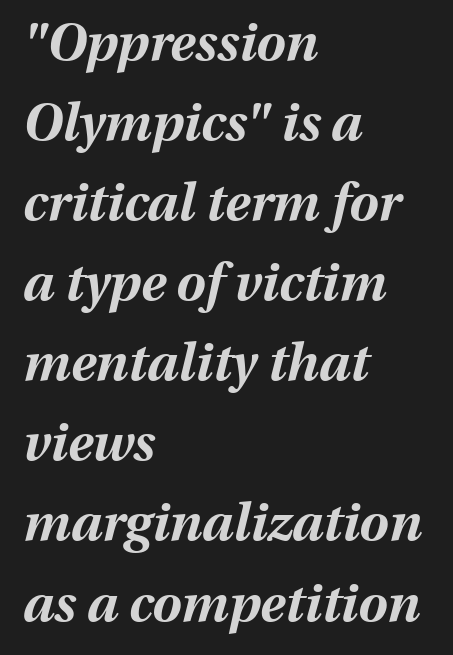
Q: Is the text bold? A: Yes.
Q: Is the text italic (slanted)? A: Yes, it leans right by about 13 degrees.
Q: Is the text underlined? A: No.
Q: How is the paragraph aligned? A: Left-aligned.
Q: Is the spacing between letters normal or unusually wide? A: Normal.
Q: Is the spacing between lines tight, normal or loose? A: Normal.
Q: Width (condensed, normal, or wide)? A: Normal.
Q: Stroke contrast? A: Medium.
Q: x-height? A: Medium.
Q: Monospaced? A: No.
